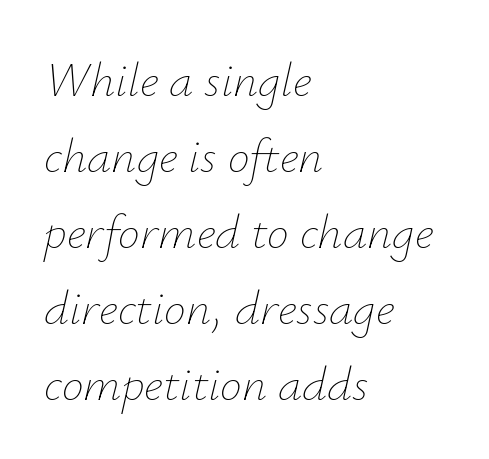
{"italic": "yes", "lean": "right", "slant_degrees": 12, "bold": "no", "weight": "thin", "width": "normal", "stroke_contrast": "low", "x_height": "small", "monospaced": "no", "underline": "no", "align": "left", "line_spacing": "normal", "line_spacing_ratio": 1.55, "letter_spacing": "normal", "letter_spacing_em": 0.0, "glyph_px": 49}
